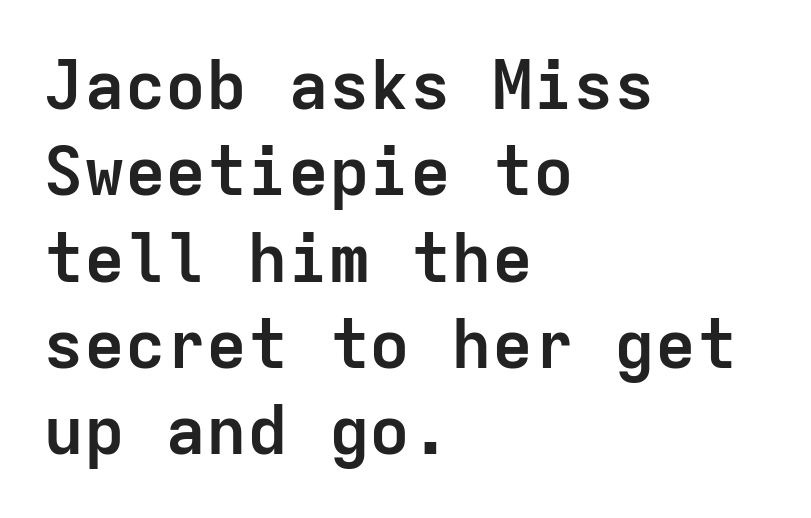
Unmarked baselines from the first word to the last. Unlike italic type, these characters show no tilt at all. Each letter, wide or thin by design, is forced into the same width here. Spacing between characters is what you'd get straight out of the box. If you drew a ruler down the left edge, every line would touch it.
